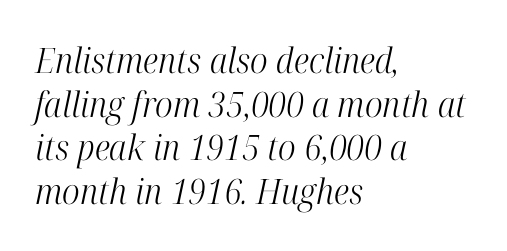
The image shows 35 px light, condensed serif type, italic (leaning right); set left-aligned, normal line spacing (1.25x), normal letter spacing, not underlined; high stroke contrast and a medium x-height.
